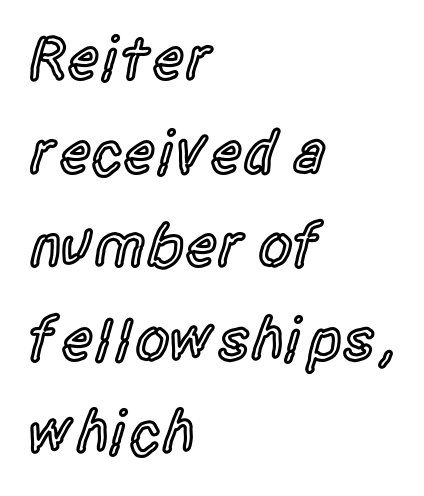
{"serif": "no", "bold": "semi", "weight": "semibold", "width": "condensed", "x_height": "large", "monospaced": "no", "underline": "no", "align": "left", "line_spacing": "normal", "line_spacing_ratio": 1.51, "letter_spacing": "normal", "letter_spacing_em": 0.0, "glyph_px": 62}
